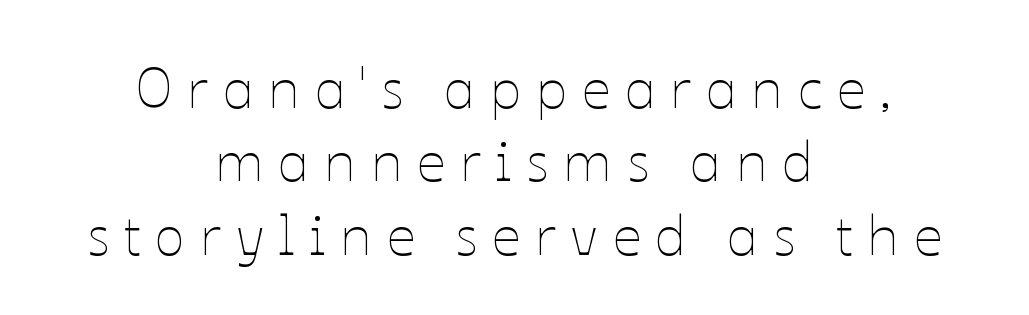
{"italic": "no", "bold": "no", "weight": "thin", "width": "normal", "stroke_contrast": "low", "x_height": "medium", "monospaced": "no", "underline": "no", "align": "center", "line_spacing": "normal", "line_spacing_ratio": 1.31, "letter_spacing": "wide", "letter_spacing_em": 0.26, "glyph_px": 56}
